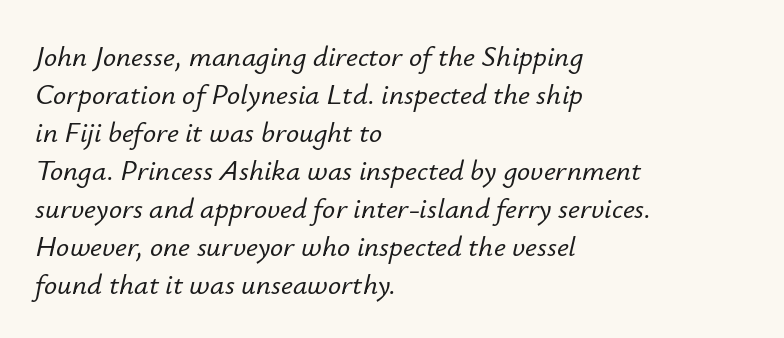
Q: Is the text italic (slanted)? A: Yes, it leans right by about 12 degrees.
Q: Is the text underlined? A: No.
Q: How is the paragraph aligned? A: Left-aligned.
Q: Is the spacing between letters normal or unusually wide? A: Normal.
Q: Is the spacing between lines tight, normal or loose? A: Normal.
Q: Width (condensed, normal, or wide)? A: Normal.
Q: Stroke contrast? A: Low.
Q: x-height? A: Small.
Q: Monospaced? A: No.
